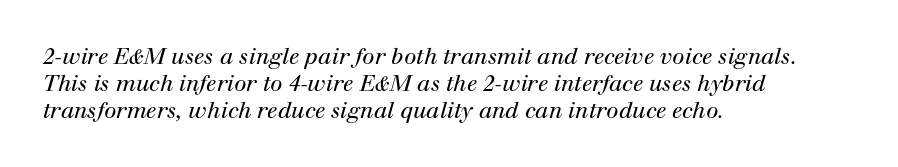
Short note: letters normally spaced. Is the stroke heavy? The answer is a plain regular-or-lighter. In CSS terms this would be text-align: left. Underline: absent. The face used here has a pronounced slope to its letters.
